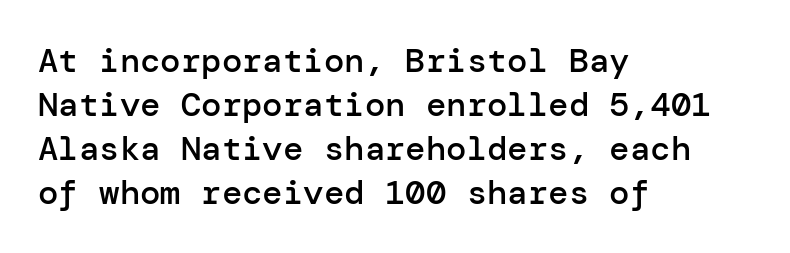
Does the leading feel generous? No, just average. Words float on clear page, feet unadorned. Notice how the passage keeps a crisp vertical edge on the left only. These words are printed semibold, heavier than regular yet not bold. Rendered with straight, roman letterforms. The face used here is a sans, in the tradition of grotesques and geometrics.
